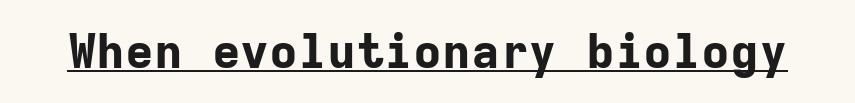
The image shows 48 px bold sans-serif type, upright, monospaced; set normal letter spacing, underlined; low stroke contrast and a medium x-height.
